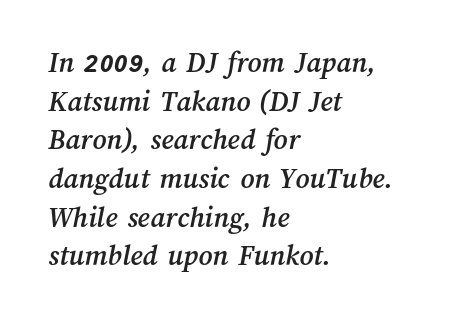
{"width": "normal", "stroke_contrast": "medium", "x_height": "medium", "monospaced": "no", "underline": "no", "align": "left", "line_spacing": "normal", "line_spacing_ratio": 1.29, "letter_spacing": "normal", "letter_spacing_em": 0.0, "glyph_px": 30}
